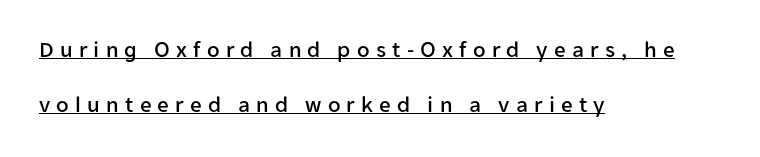
Q: Is the text italic (slanted)? A: No, it is upright.
Q: Is the text underlined? A: Yes.
Q: How is the paragraph aligned? A: Left-aligned.
Q: Is the spacing between letters normal or unusually wide? A: Unusually wide.
Q: Is the spacing between lines tight, normal or loose? A: Loose.
